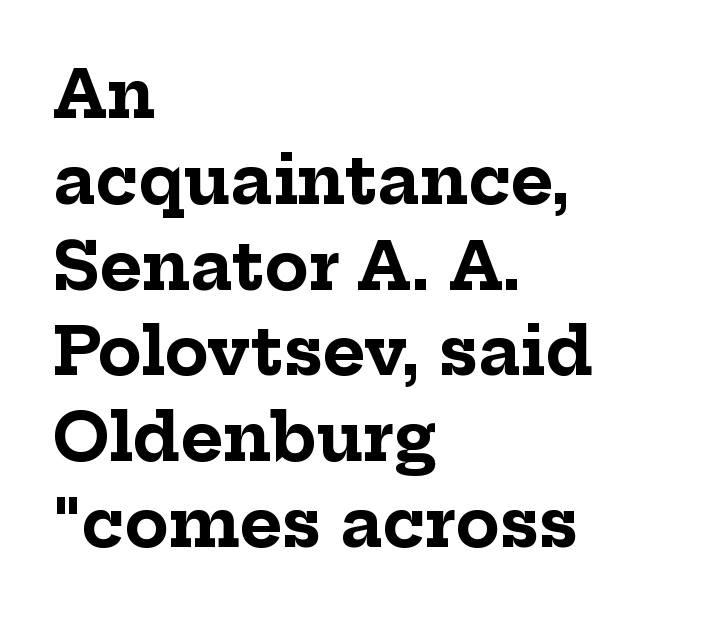
{"serif": "yes", "italic": "no", "bold": "yes", "weight": "bold", "width": "normal", "stroke_contrast": "low", "x_height": "medium", "monospaced": "no", "underline": "no", "align": "left", "line_spacing": "normal", "line_spacing_ratio": 1.32, "letter_spacing": "normal", "letter_spacing_em": 0.0, "glyph_px": 65}
